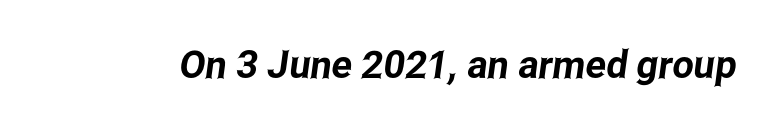
{"serif": "no", "width": "condensed", "stroke_contrast": "low", "x_height": "medium", "monospaced": "no", "underline": "no", "letter_spacing": "normal", "letter_spacing_em": 0.0, "glyph_px": 38}
